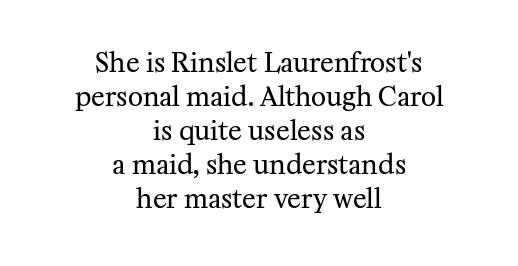
This reads as an unemphasized weight, regular at the heaviest. This rendering leaves character spacing at its baseline value. The setting favours the middle, as headings and verse often do. Underline: absent.
